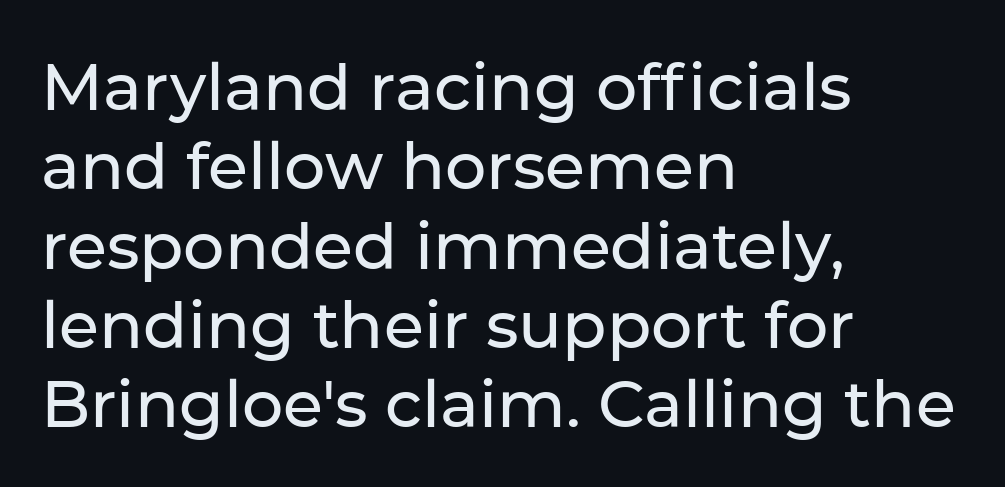
Q: Is the text italic (slanted)? A: No, it is upright.
Q: Is the typeface a serif or a sans-serif typeface? A: Sans-serif.
Q: Is the text underlined? A: No.
Q: How is the paragraph aligned? A: Left-aligned.
Q: Is the spacing between letters normal or unusually wide? A: Normal.
Q: Width (condensed, normal, or wide)? A: Normal.
Q: Stroke contrast? A: Low.
Q: x-height? A: Medium.
Q: Monospaced? A: No.
